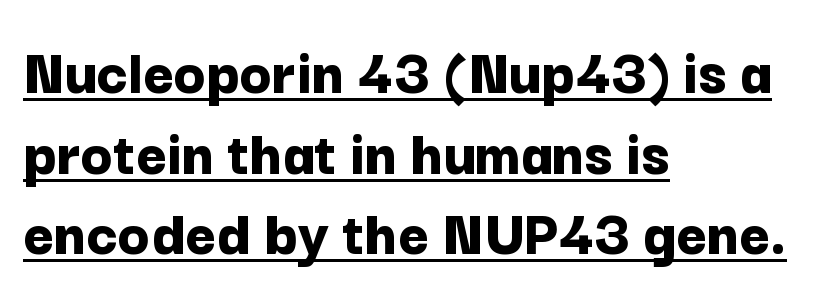
Q: Is the text bold? A: Yes.
Q: Is the text italic (slanted)? A: No, it is upright.
Q: Is the typeface a serif or a sans-serif typeface? A: Sans-serif.
Q: Is the text underlined? A: Yes.
Q: How is the paragraph aligned? A: Left-aligned.
Q: Is the spacing between letters normal or unusually wide? A: Normal.
Q: Width (condensed, normal, or wide)? A: Normal.
Q: Stroke contrast? A: Low.
Q: x-height? A: Medium.
Q: Monospaced? A: No.
